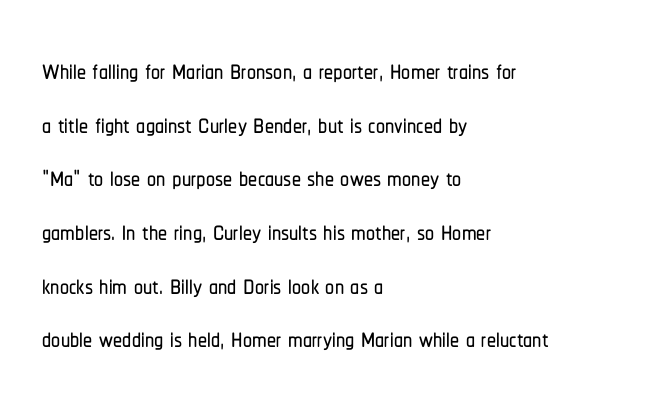
The image shows 36 px condensed sans-serif type, upright; set left-aligned, normal line spacing (1.49x), normal letter spacing, not underlined; low stroke contrast and a medium x-height.
